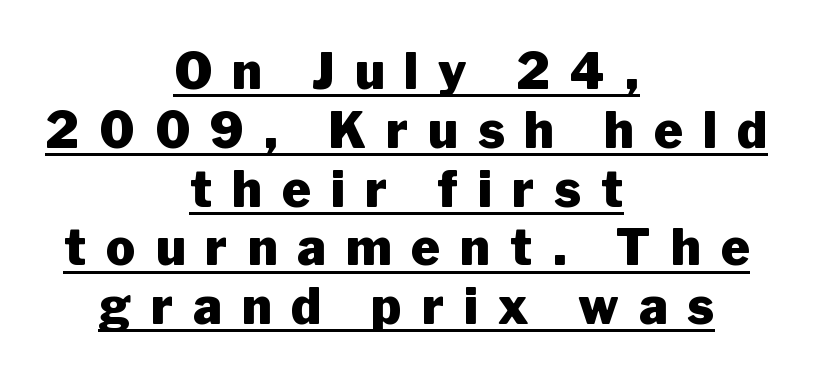
Q: Is the text bold? A: Yes.
Q: Is the text italic (slanted)? A: No, it is upright.
Q: Is the typeface a serif or a sans-serif typeface? A: Sans-serif.
Q: Is the text underlined? A: Yes.
Q: How is the paragraph aligned? A: Centered.
Q: Is the spacing between letters normal or unusually wide? A: Unusually wide.
Q: Width (condensed, normal, or wide)? A: Normal.
Q: Stroke contrast? A: Low.
Q: x-height? A: Medium.
Q: Monospaced? A: No.
